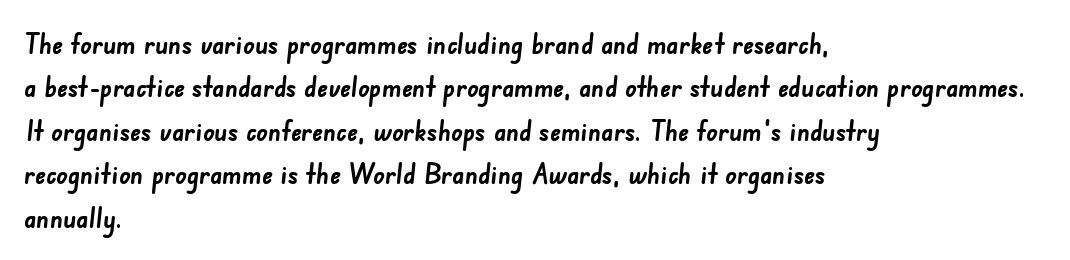
Q: Is the text bold? A: Yes.
Q: Is the typeface a serif or a sans-serif typeface? A: Sans-serif.
Q: Is the text underlined? A: No.
Q: How is the paragraph aligned? A: Left-aligned.
Q: Is the spacing between letters normal or unusually wide? A: Normal.
Q: Is the spacing between lines tight, normal or loose? A: Normal.
Q: Width (condensed, normal, or wide)? A: Normal.
Q: Stroke contrast? A: Low.
Q: x-height? A: Small.
Q: Monospaced? A: No.
